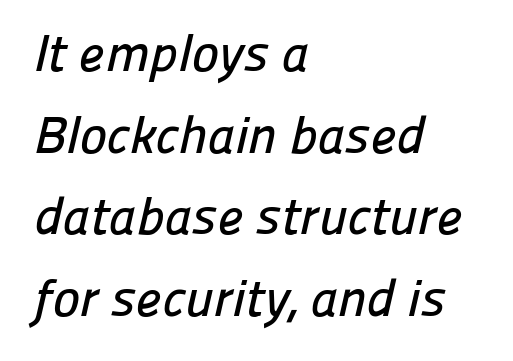
{"serif": "no", "width": "normal", "stroke_contrast": "low", "x_height": "medium", "monospaced": "no", "underline": "no", "align": "left", "line_spacing": "normal", "line_spacing_ratio": 1.57, "letter_spacing": "normal", "letter_spacing_em": 0.0, "glyph_px": 52}
